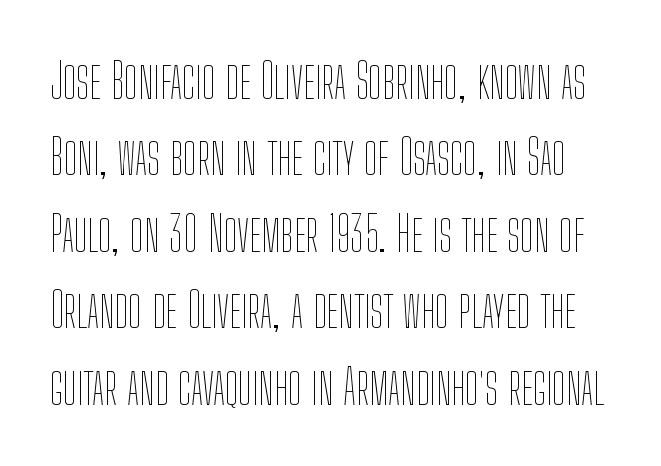
This is the regular roman posture of the typeface. The horizontal fit of the characters is conventional and even. The rows are spaced the way most documents space them. The rendering uses natural spacing where letterforms have individual widths. Descenders are the only things crossing below the line. Compared with a typical body face, this is equally light or lighter still.
